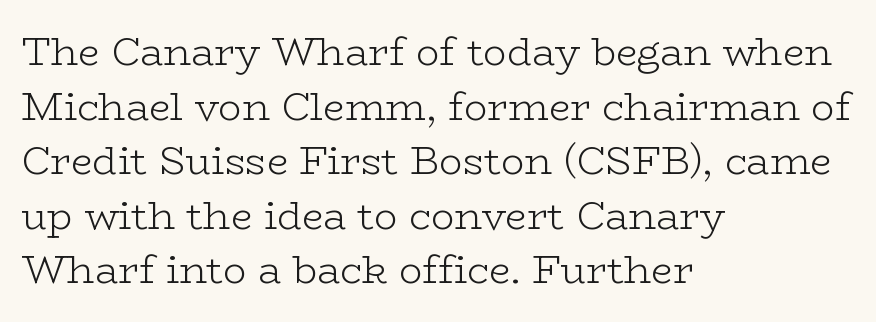
The image shows 39 px light, wide serif type, upright; set left-aligned, normal line spacing (1.4x), normal letter spacing, not underlined; low stroke contrast and a medium x-height.
